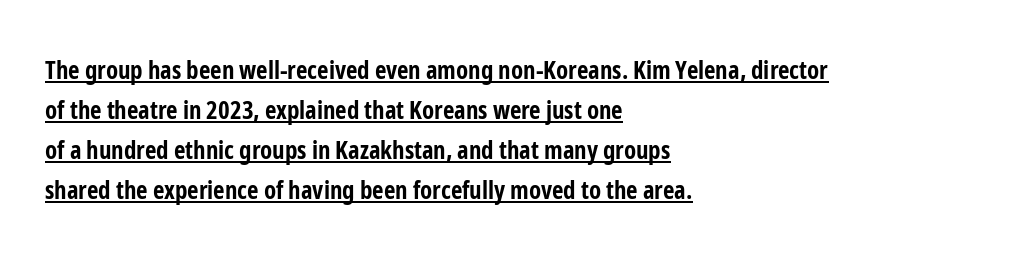
{"italic": "no", "bold": "yes", "underline": "yes", "align": "left", "line_spacing": "normal", "line_spacing_ratio": 1.6, "letter_spacing": "normal", "letter_spacing_em": 0.0, "glyph_px": 25}
